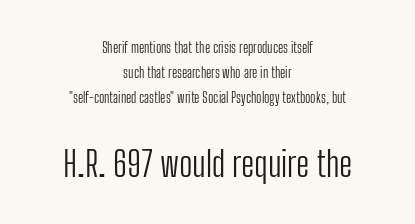
Q: Is the text bold? A: No.
Q: Is the text italic (slanted)? A: No, it is upright.
Q: Is the typeface a serif or a sans-serif typeface? A: Sans-serif.
Q: Is the text underlined? A: No.
Q: How is the paragraph aligned? A: Centered.
Q: Is the spacing between letters normal or unusually wide? A: Normal.
Q: Which block of text is set in a larger size, the first (top) or the second (bottom)? A: The second (bottom) one.
Q: Width (condensed, normal, or wide)? A: Condensed.
Q: Stroke contrast? A: Low.
Q: x-height? A: Medium.
Q: Monospaced? A: No.
